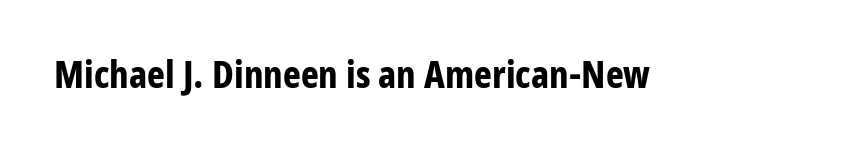
Anything drawn beneath the words? Only blank space. The rendering uses natural spacing where letterforms have individual widths. The typography opts for an upright posture over an oblique one. This sample uses a sans-serif face. Is the type bold? Yes — the strokes are clearly thick and heavy. Nothing unusual about the tracking: characters are spaced as the font intends.
